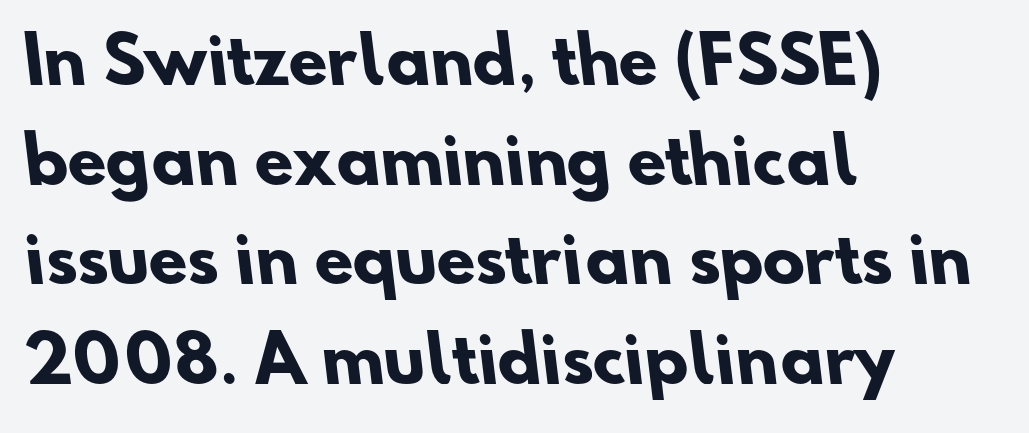
{"serif": "no", "bold": "yes", "weight": "heavy", "width": "normal", "stroke_contrast": "low", "x_height": "small", "monospaced": "no", "underline": "no", "align": "left", "line_spacing": "normal", "line_spacing_ratio": 1.58, "letter_spacing": "normal", "letter_spacing_em": 0.0, "glyph_px": 63}
